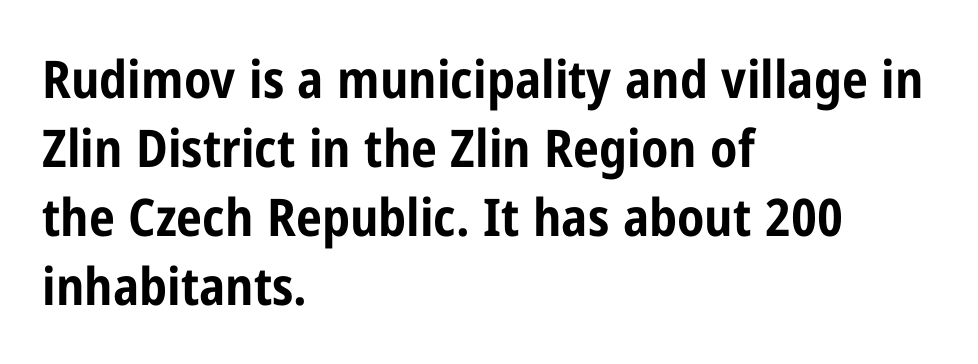
The image shows 52 px bold, condensed sans-serif type, upright; set left-aligned, normal line spacing (1.33x), normal letter spacing, not underlined; low stroke contrast and a medium x-height.
